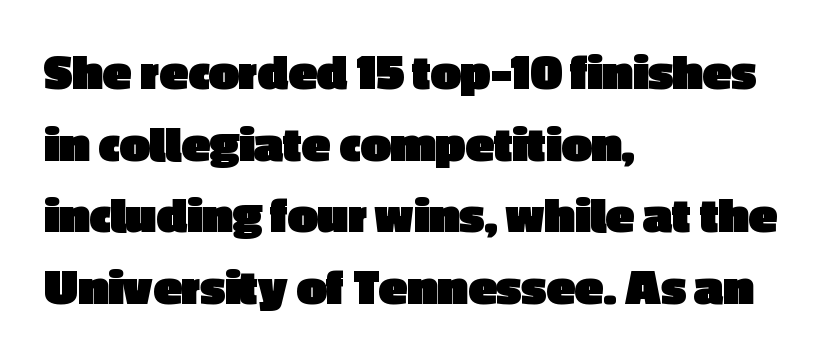
Plenty of ink on the page — the face is bold. The paragraph shown leans on its left margin. These lines are rendered in a variable-pitch font. The zone under the glyphs is completely vacant. Unlike a traditional serif, this face leaves its strokes unadorned. A normal amount of white space separates one row of letters from the next.
